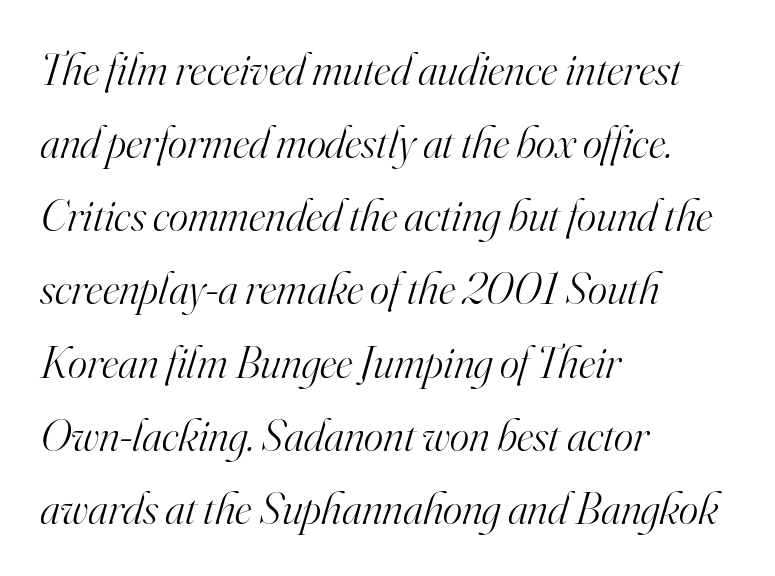
This sample uses a serif face. This sample has the flowing, uneven cadence of proportional lettering. The specimen omits any rule beneath the text block's lines. The face used here is rendered with its standard letterfit. This is not heavy type; no bold has been used. The lines in this sample share a left origin and differ only in where they stop.
